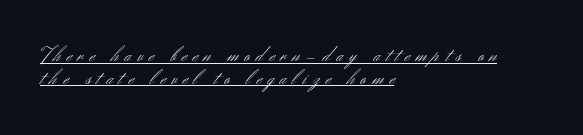
The image shows 22 px text type; set left-aligned, tight line spacing (1.04x), unusually wide letter spacing (+0.28 em), underlined.
